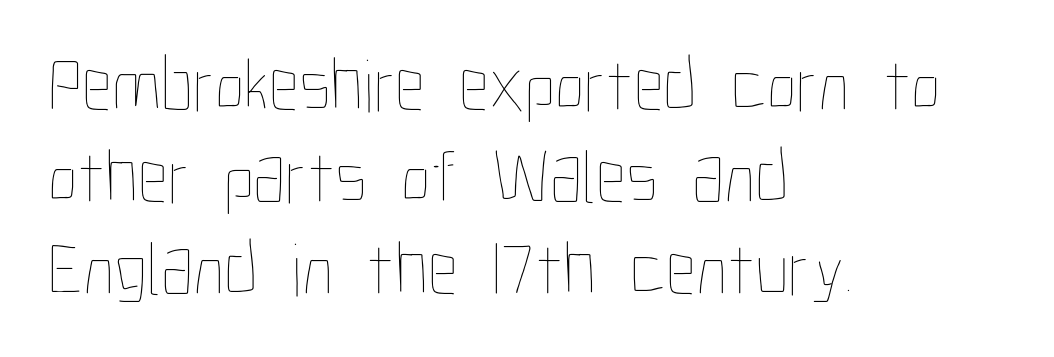
{"italic": "no", "bold": "no", "weight": "thin", "width": "condensed", "stroke_contrast": "low", "x_height": "medium", "monospaced": "no", "underline": "no", "align": "left", "line_spacing_ratio": 1.21, "letter_spacing": "normal", "letter_spacing_em": 0.0, "glyph_px": 76}
